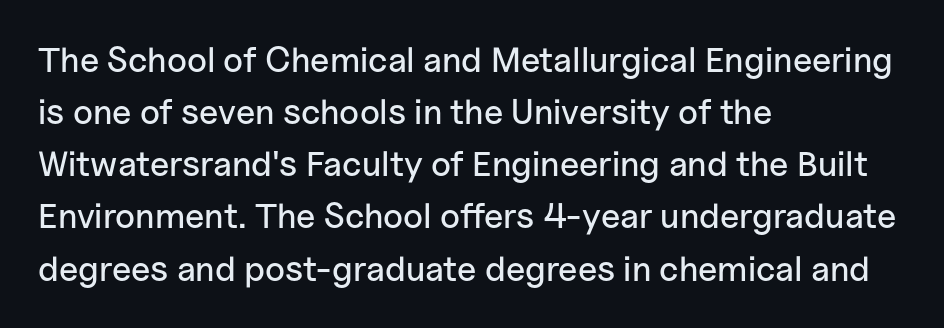
Q: Is the text italic (slanted)? A: No, it is upright.
Q: Is the typeface a serif or a sans-serif typeface? A: Sans-serif.
Q: Is the text underlined? A: No.
Q: How is the paragraph aligned? A: Left-aligned.
Q: Is the spacing between letters normal or unusually wide? A: Normal.
Q: Is the spacing between lines tight, normal or loose? A: Normal.
Q: Width (condensed, normal, or wide)? A: Normal.
Q: Stroke contrast? A: Low.
Q: x-height? A: Medium.
Q: Monospaced? A: No.
